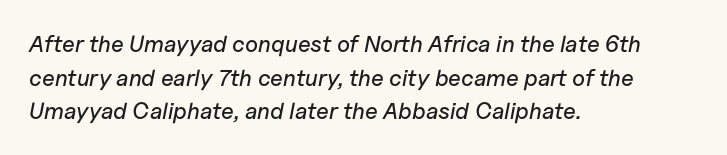
The image shows 23 px text type, italic (leaning right); set left-aligned, normal line spacing (1.46x), normal letter spacing, not underlined.
